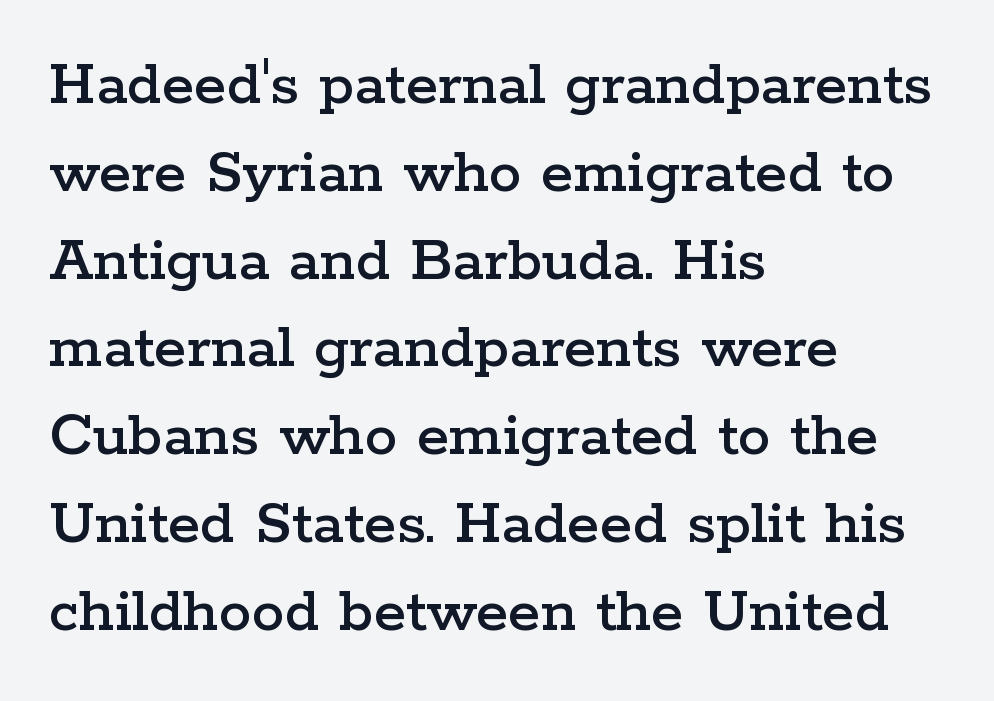
The glyphs are unaccompanied by any horizontal stroke below them. Whoever set this chose a conventional vertical rhythm. Leftover space on each line is placed entirely after the last word. The letters advance in unequal steps, a hallmark of proportional type.
